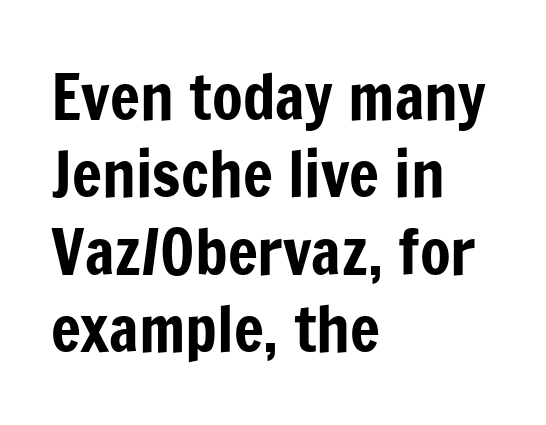
{"serif": "no", "italic": "no", "width": "condensed", "stroke_contrast": "low", "x_height": "medium", "monospaced": "no", "underline": "no", "align": "left", "line_spacing_ratio": 1.23, "letter_spacing": "normal", "letter_spacing_em": 0.0, "glyph_px": 63}
